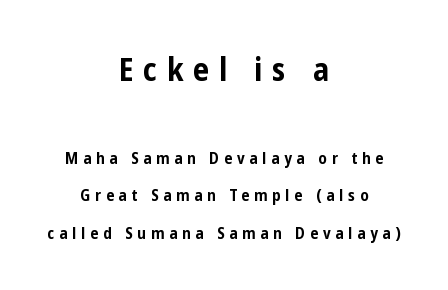
{"serif": "no", "italic": "no", "bold": "yes", "weight": "bold", "width": "condensed", "stroke_contrast": "low", "x_height": "medium", "monospaced": "no", "underline": "no", "align": "center", "line_spacing": "loose", "line_spacing_ratio": 2.33, "letter_spacing": "wide", "letter_spacing_em": 0.3, "larger_block": "first", "size_ratio": 2.0, "glyph_px": 32}
